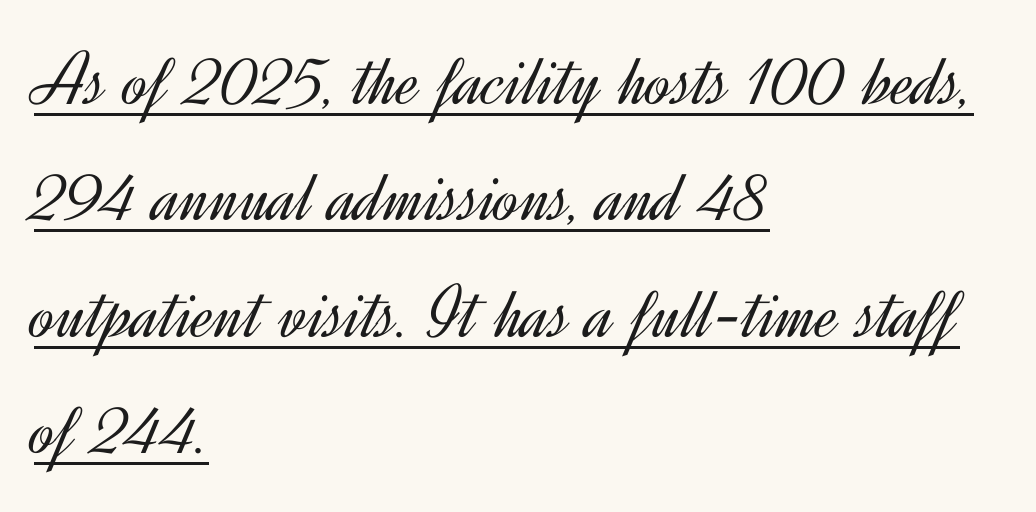
Q: Is the text bold? A: No.
Q: Is the text italic (slanted)? A: Yes.
Q: Is the typeface a serif or a sans-serif typeface? A: Sans-serif.
Q: Is the text underlined? A: Yes.
Q: How is the paragraph aligned? A: Left-aligned.
Q: Is the spacing between letters normal or unusually wide? A: Normal.
Q: Is the spacing between lines tight, normal or loose? A: Normal.
Q: Width (condensed, normal, or wide)? A: Normal.
Q: x-height? A: Small.
Q: Monospaced? A: No.
